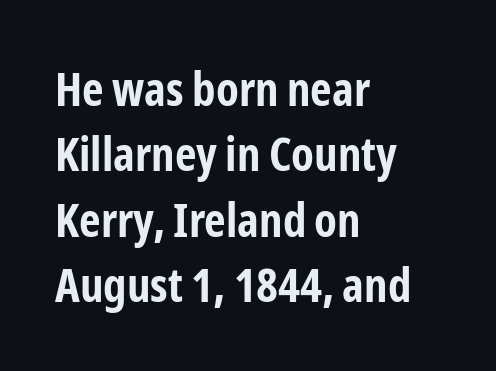
The image shows 47 px bold, condensed sans-serif type, upright; set left-aligned, normal line spacing (1.39x), normal letter spacing, not underlined; low stroke contrast and a medium x-height.
